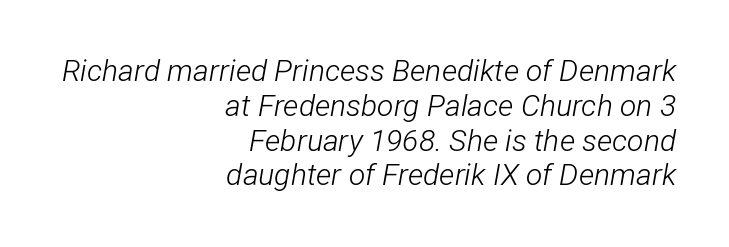
Q: Is the text bold? A: No.
Q: Is the text italic (slanted)? A: Yes, it leans right by about 12 degrees.
Q: Is the text underlined? A: No.
Q: How is the paragraph aligned? A: Right-aligned.
Q: Is the spacing between letters normal or unusually wide? A: Normal.
Q: Width (condensed, normal, or wide)? A: Condensed.
Q: Stroke contrast? A: Low.
Q: x-height? A: Medium.
Q: Monospaced? A: No.
